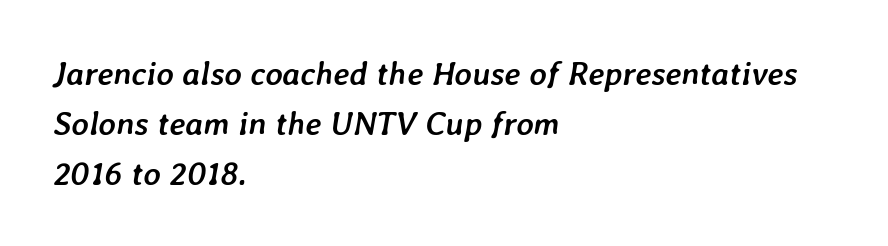
The image shows 33 px semibold type, italic (leaning right); set left-aligned, normal line spacing (1.51x), normal letter spacing, not underlined; low stroke contrast and a medium x-height.
